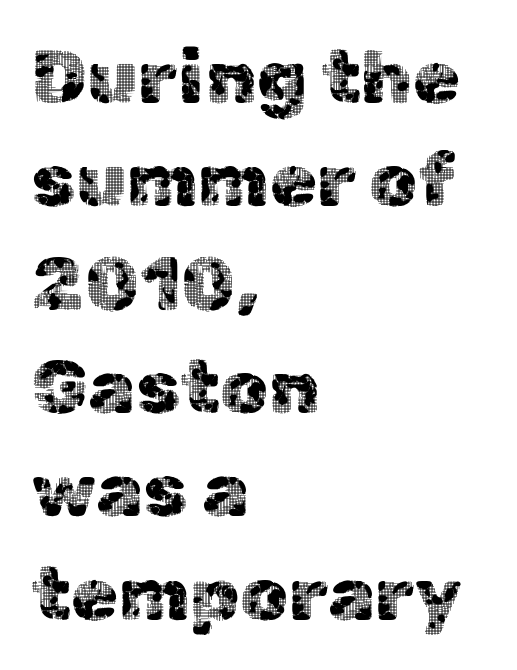
{"serif": "no", "italic": "no", "width": "normal", "x_height": "medium", "monospaced": "no", "underline": "no", "align": "left", "line_spacing": "normal", "line_spacing_ratio": 1.36, "letter_spacing": "normal", "letter_spacing_em": 0.0, "glyph_px": 76}
